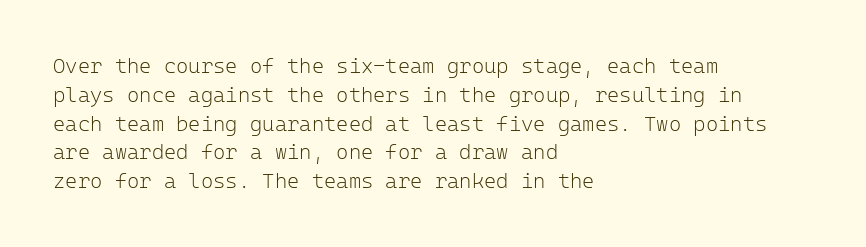
{"italic": "no", "bold": "no", "underline": "no", "align": "left", "line_spacing": "normal", "line_spacing_ratio": 1.37, "letter_spacing": "normal", "letter_spacing_em": 0.0, "glyph_px": 21}
